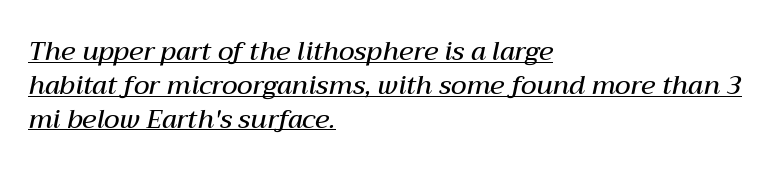
The image shows 26 px text type, italic (leaning right); set left-aligned, normal line spacing (1.3x), normal letter spacing, underlined.
